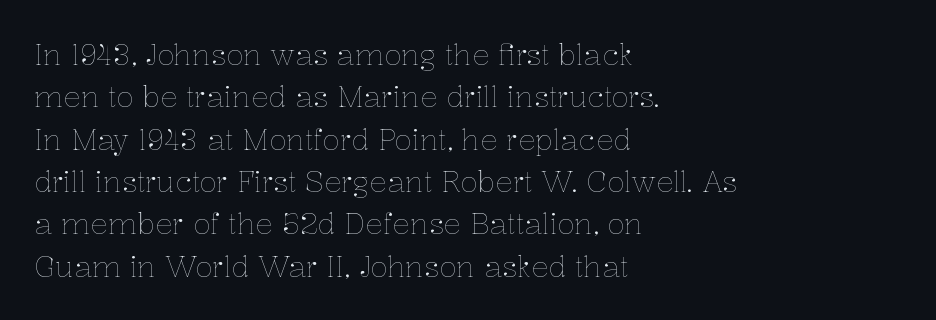
{"italic": "no", "bold": "no", "weight": "thin", "width": "normal", "stroke_contrast": "low", "x_height": "medium", "monospaced": "no", "underline": "no", "align": "left", "line_spacing": "normal", "line_spacing_ratio": 1.46, "letter_spacing": "normal", "letter_spacing_em": 0.0, "glyph_px": 29}
